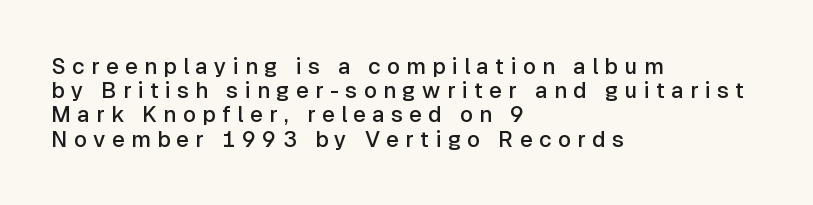
Q: Is the text bold? A: Semi-bold.
Q: Is the text italic (slanted)? A: No, it is upright.
Q: Is the text underlined? A: No.
Q: How is the paragraph aligned? A: Left-aligned.
Q: Is the spacing between letters normal or unusually wide? A: Unusually wide.
Q: Is the spacing between lines tight, normal or loose? A: Tight.
